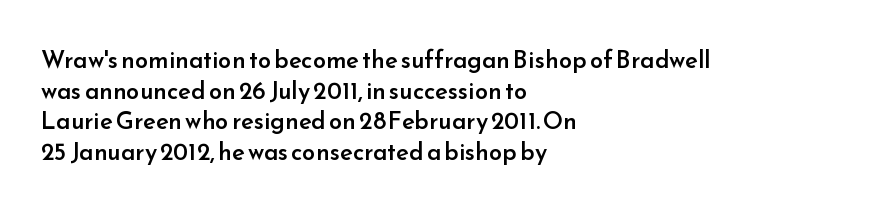
{"italic": "no", "bold": "semi", "underline": "no", "align": "left", "line_spacing": "normal", "line_spacing_ratio": 1.28, "letter_spacing": "normal", "letter_spacing_em": 0.0, "glyph_px": 24}
